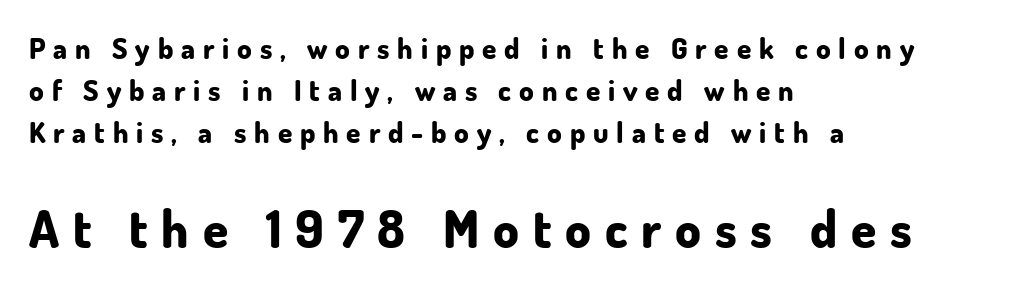
In terms of letterform style, serifs are entirely absent. Look at the glyph heights: the lower group is clearly the bigger setting. The face used here has the dense, thick strokes of a bold. Anything drawn beneath the words? Only blank space. In terms of leading, this rendering sits right in the middle.
